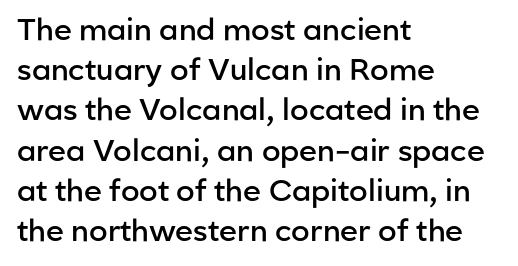
Q: Is the text bold? A: Semi-bold.
Q: Is the text italic (slanted)? A: No, it is upright.
Q: Is the typeface a serif or a sans-serif typeface? A: Sans-serif.
Q: Is the text underlined? A: No.
Q: How is the paragraph aligned? A: Left-aligned.
Q: Is the spacing between letters normal or unusually wide? A: Normal.
Q: Is the spacing between lines tight, normal or loose? A: Normal.
Q: Width (condensed, normal, or wide)? A: Normal.
Q: Stroke contrast? A: Low.
Q: x-height? A: Medium.
Q: Monospaced? A: No.
